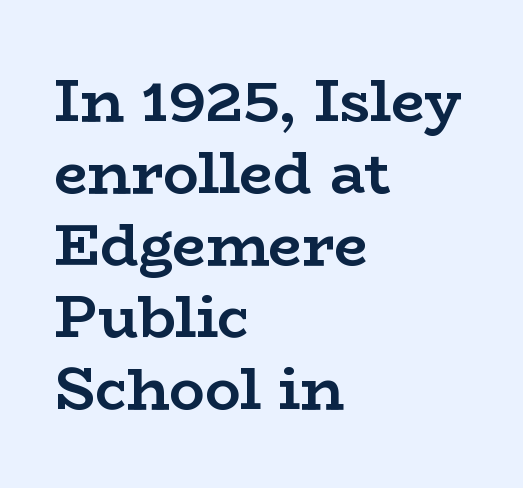
The image shows 59 px semibold, wide serif type, upright; set left-aligned, line spacing 1.22x, normal letter spacing, not underlined; low stroke contrast and a medium x-height.
